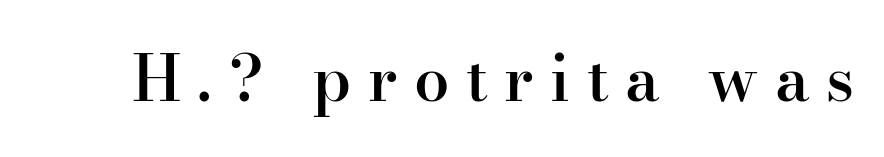
In terms of letterform style, serifs are clearly present. Weight check: semibold — heavier than regular, not quite bold. Plain, unruled lines of type. Tracking value appears strongly positive — letters spread wide.
